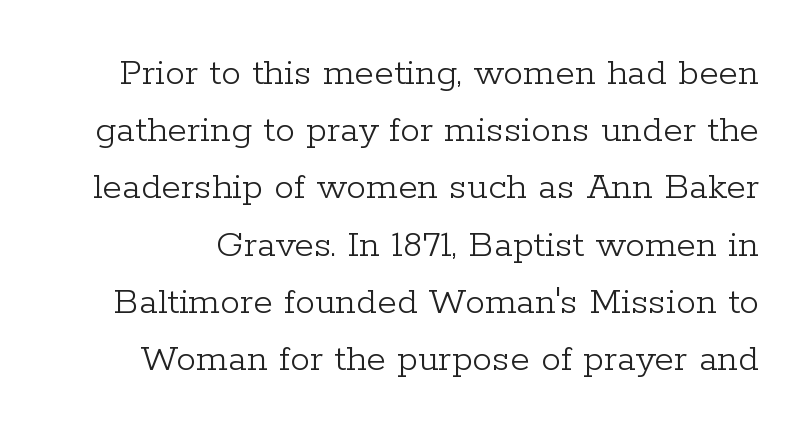
{"serif": "yes", "italic": "no", "bold": "no", "weight": "light", "width": "normal", "stroke_contrast": "low", "x_height": "medium", "monospaced": "no", "underline": "no", "line_spacing": "normal", "line_spacing_ratio": 1.43, "letter_spacing": "normal", "letter_spacing_em": 0.0, "glyph_px": 40}
